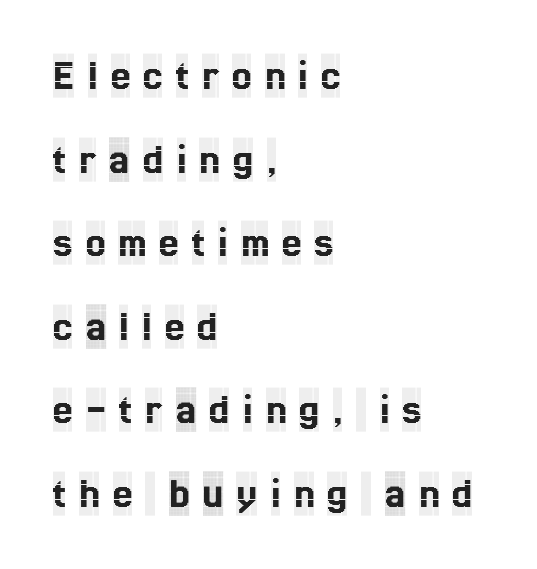
The image shows 44 px condensed serif type, upright; set left-aligned, loose line spacing (1.9x), unusually wide letter spacing (+0.3 em), not underlined; a large x-height.
